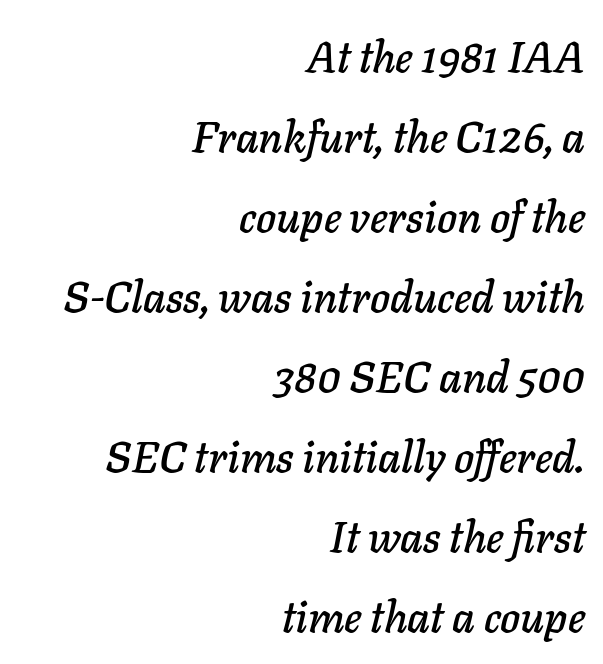
{"italic": "yes", "lean": "right", "slant_degrees": 11, "width": "normal", "stroke_contrast": "low", "x_height": "medium", "monospaced": "no", "underline": "no", "align": "right", "line_spacing_ratio": 1.86, "letter_spacing": "normal", "letter_spacing_em": 0.0, "glyph_px": 43}
